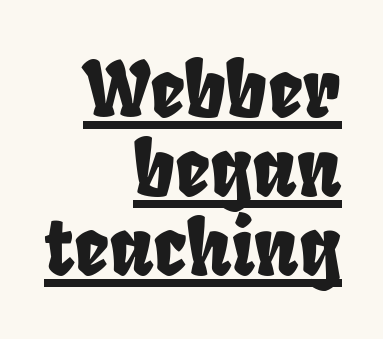
The image shows 76 px condensed sans-serif type; set right-aligned, tight line spacing (1.04x), normal letter spacing, underlined; low stroke contrast and a large x-height.
